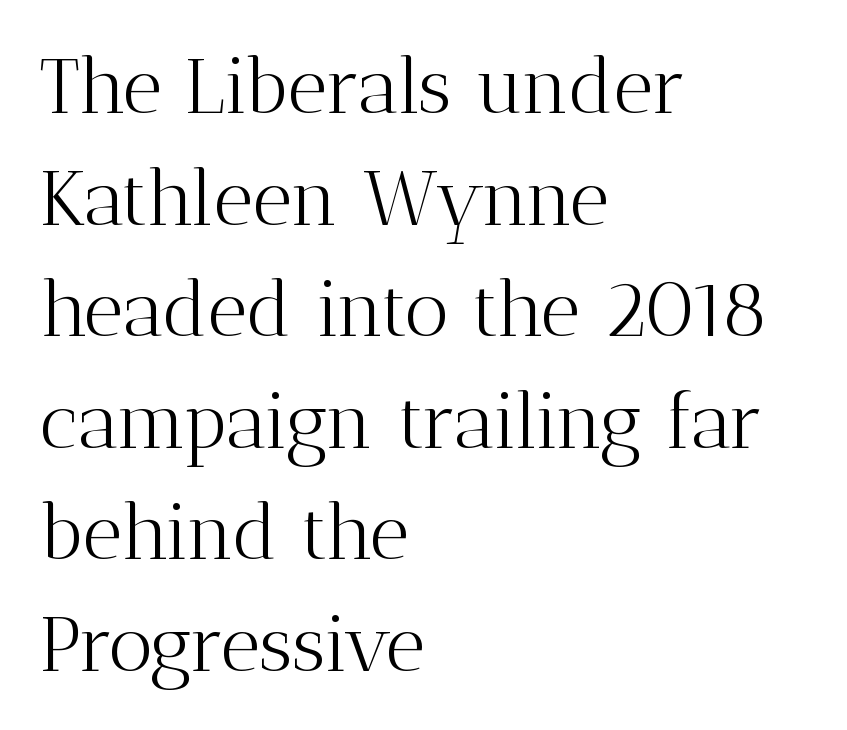
{"serif": "yes", "italic": "no", "bold": "no", "weight": "light", "width": "normal", "stroke_contrast": "medium", "x_height": "medium", "monospaced": "no", "underline": "no", "align": "left", "line_spacing": "normal", "line_spacing_ratio": 1.43, "letter_spacing": "normal", "letter_spacing_em": 0.0, "glyph_px": 78}
